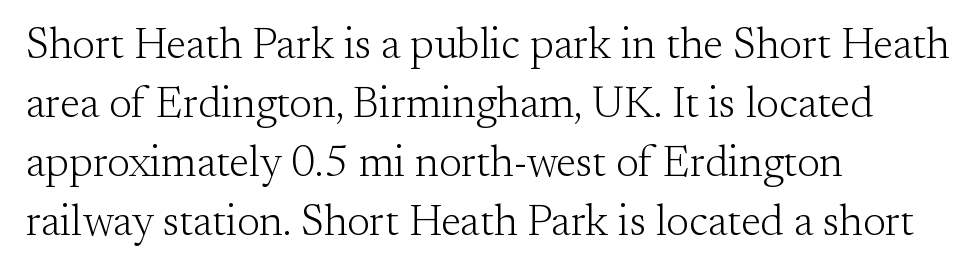
{"serif": "yes", "italic": "no", "bold": "no", "weight": "light", "width": "normal", "stroke_contrast": "medium", "x_height": "small", "monospaced": "no", "underline": "no", "align": "left", "line_spacing": "normal", "line_spacing_ratio": 1.37, "letter_spacing": "normal", "letter_spacing_em": 0.0, "glyph_px": 43}
